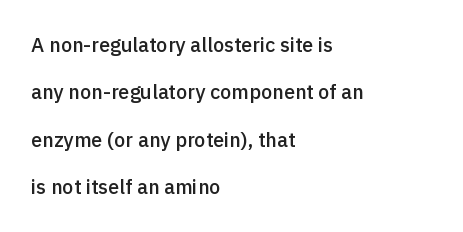
Italic: no, the glyphs are upright roman. The typesetter chose a ragged-right arrangement here. Nobody drew a line under any word here. Widely set lines give the paragraph a tall, airy silhouette.
